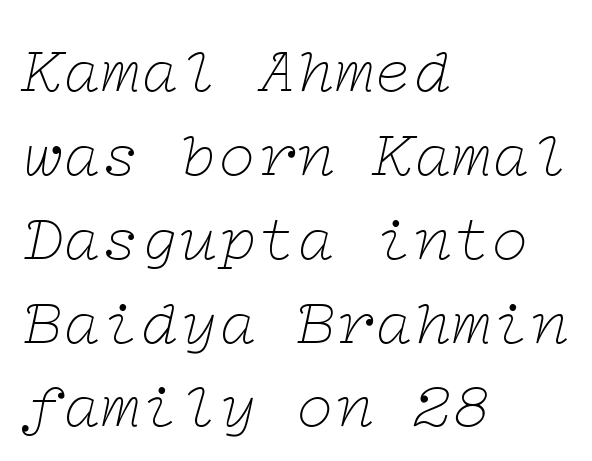
Serif or sans? Serif — the stroke terminals have little feet. What's the leading like? Ordinary, nothing unusual. Underline: absent. Which margin do the lines hug? The left one — the right edge is uneven.
